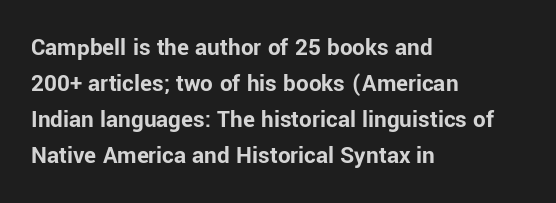
{"italic": "no", "bold": "yes", "underline": "no", "align": "left", "line_spacing": "normal", "line_spacing_ratio": 1.44, "letter_spacing": "normal", "letter_spacing_em": 0.0, "glyph_px": 25}
